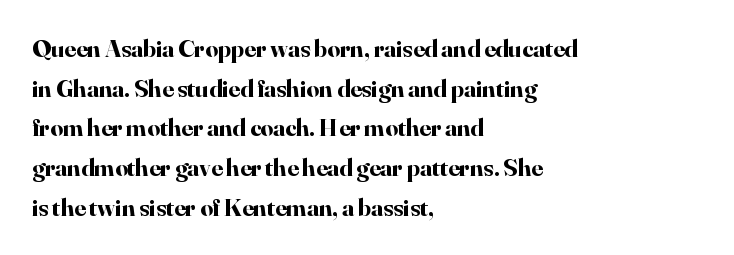
The image shows 25 px bold type, upright; set left-aligned, normal line spacing (1.59x), normal letter spacing, not underlined.
